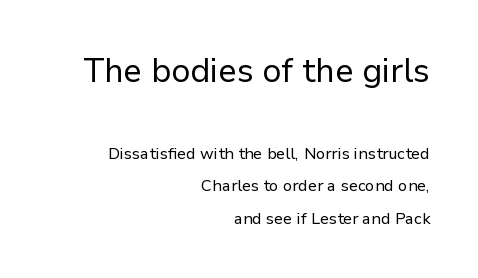
{"serif": "no", "italic": "no", "bold": "no", "weight": "regular", "width": "normal", "stroke_contrast": "low", "x_height": "medium", "monospaced": "no", "underline": "no", "align": "right", "line_spacing": "loose", "line_spacing_ratio": 2.04, "letter_spacing": "normal", "letter_spacing_em": 0.0, "larger_block": "first", "size_ratio": 2.06, "glyph_px": 33}
